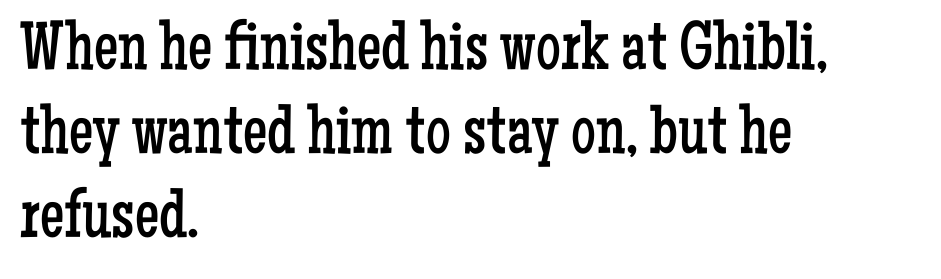
The image shows 69 px regular-weight, condensed serif type, upright; set left-aligned, line spacing 1.22x, normal letter spacing, not underlined; low stroke contrast and a medium x-height.
